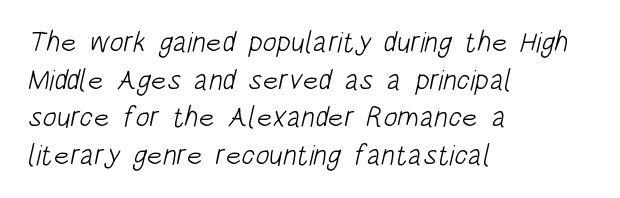
{"serif": "no", "bold": "no", "weight": "light", "width": "condensed", "stroke_contrast": "low", "x_height": "large", "monospaced": "no", "underline": "no", "align": "left", "line_spacing": "normal", "line_spacing_ratio": 1.3, "letter_spacing": "normal", "letter_spacing_em": 0.0, "glyph_px": 29}
